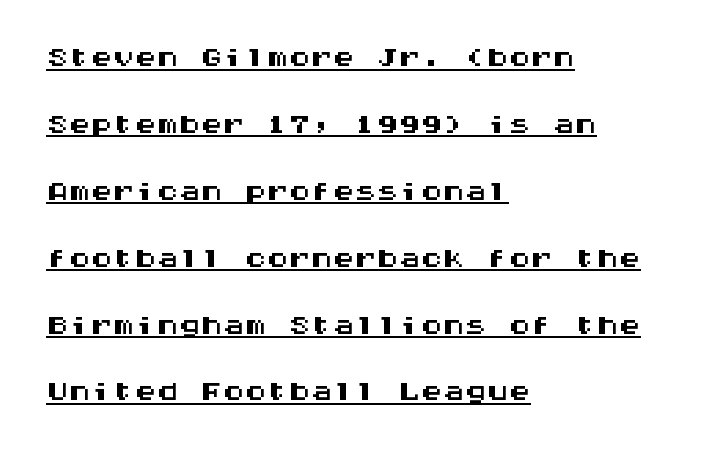
{"serif": "no", "italic": "no", "width": "wide", "stroke_contrast": "medium", "x_height": "large", "monospaced": "yes", "underline": "yes", "align": "left", "line_spacing": "normal", "line_spacing_ratio": 1.52, "letter_spacing": "normal", "letter_spacing_em": 0.0, "glyph_px": 44}
